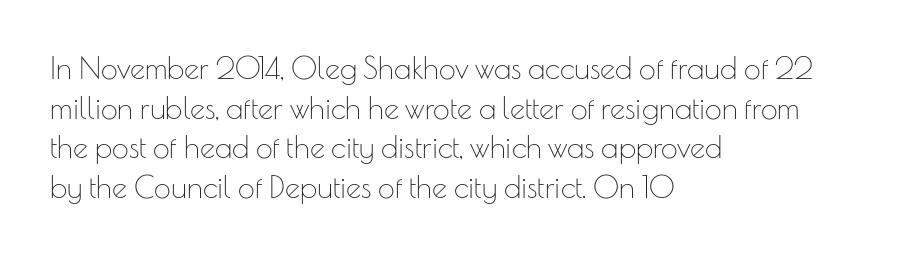
The letters advance in unequal steps, a hallmark of proportional type. The lettering holds an erect, upright posture throughout. Descenders are the only things crossing below the line. You can tell from the bare stems that sans-serif type was used. The passage shown stacks its lines at a standard gap. The rag falls on the right side of this text block.
